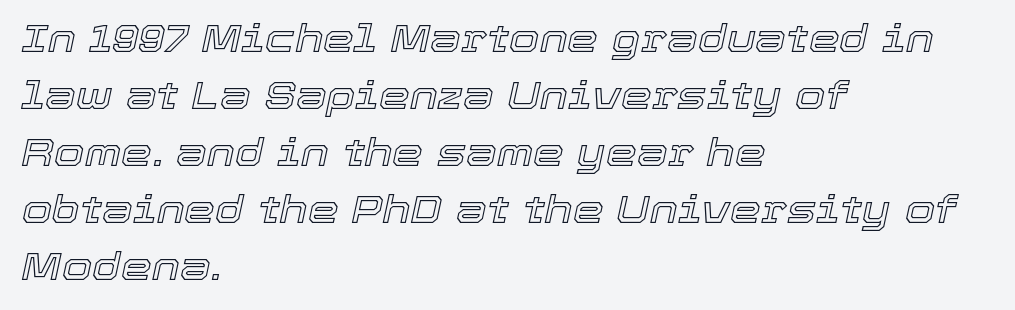
{"italic": "yes", "lean": "right", "slant_degrees": 12, "width": "normal", "x_height": "medium", "monospaced": "no", "underline": "no", "align": "left", "line_spacing": "normal", "line_spacing_ratio": 1.46, "letter_spacing": "normal", "letter_spacing_em": 0.0, "glyph_px": 39}
